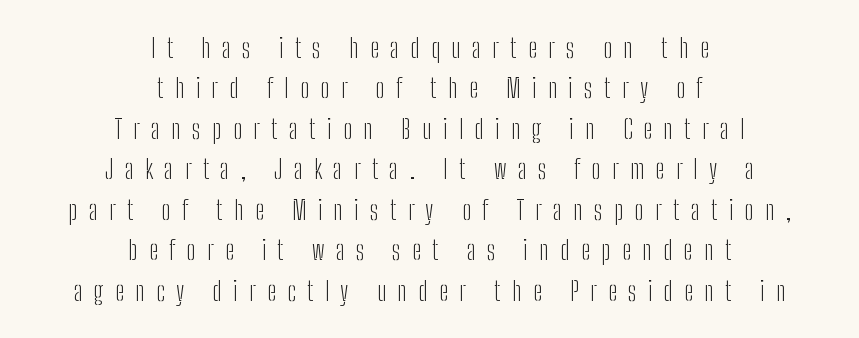
Students, observe: this is what conventionally led text looks like. The type is letterspaced generously, with wide tracking. The words here are not underlined. Heft: none added — not bold.
